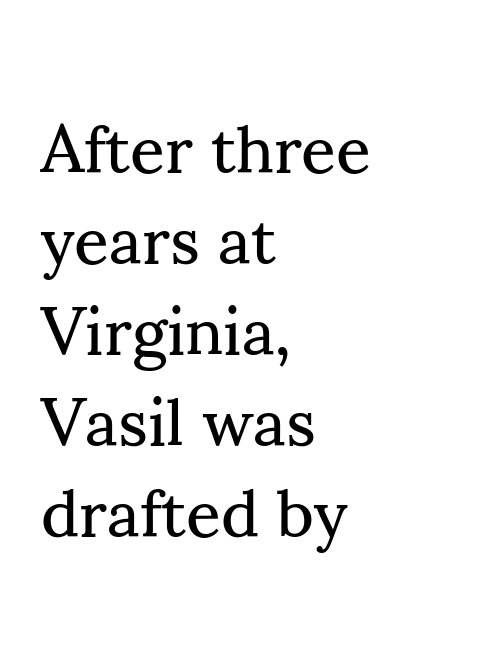
Q: Is the text bold? A: No.
Q: Is the text italic (slanted)? A: No, it is upright.
Q: Is the typeface a serif or a sans-serif typeface? A: Serif.
Q: Is the text underlined? A: No.
Q: How is the paragraph aligned? A: Left-aligned.
Q: Is the spacing between letters normal or unusually wide? A: Normal.
Q: Is the spacing between lines tight, normal or loose? A: Normal.
Q: Width (condensed, normal, or wide)? A: Normal.
Q: Stroke contrast? A: Medium.
Q: x-height? A: Small.
Q: Monospaced? A: No.
